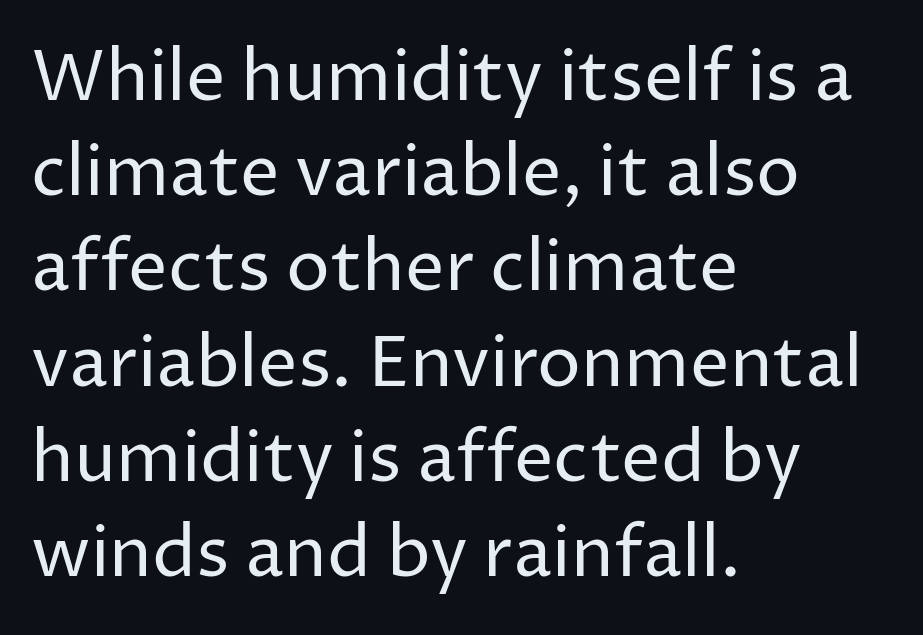
This rendering features lettering with no underline. Vertical stems look standard width or narrower in stroke. Characters remain perfectly vertical along every line. Is the block centered? No — it sits flush against the left margin. Reading down the column, the eye jumps a familiar distance to each next line.
